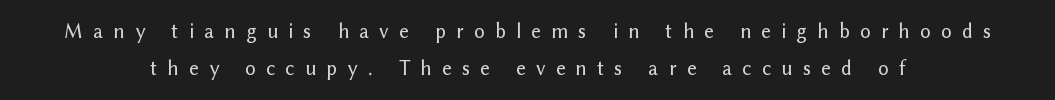
Q: Is the text italic (slanted)? A: No, it is upright.
Q: Is the text underlined? A: No.
Q: How is the paragraph aligned? A: Centered.
Q: Is the spacing between letters normal or unusually wide? A: Unusually wide.
